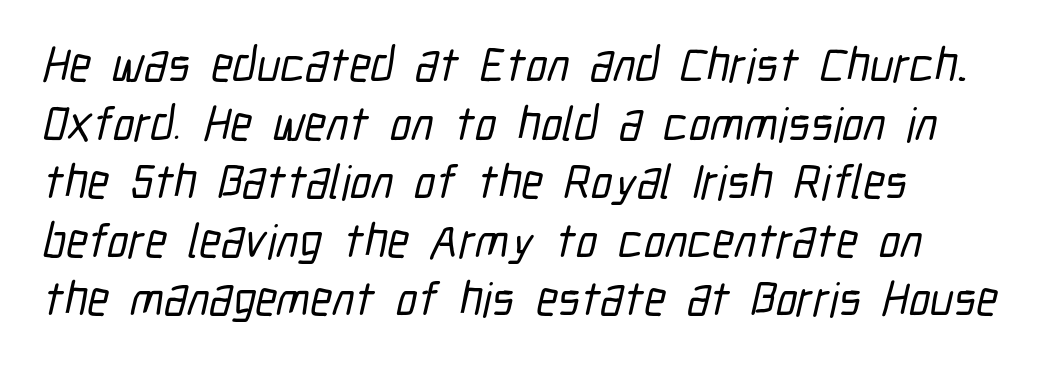
Q: Is the typeface a serif or a sans-serif typeface? A: Sans-serif.
Q: Is the text underlined? A: No.
Q: Is the spacing between letters normal or unusually wide? A: Normal.
Q: Width (condensed, normal, or wide)? A: Condensed.
Q: Stroke contrast? A: Low.
Q: x-height? A: Medium.
Q: Monospaced? A: No.
